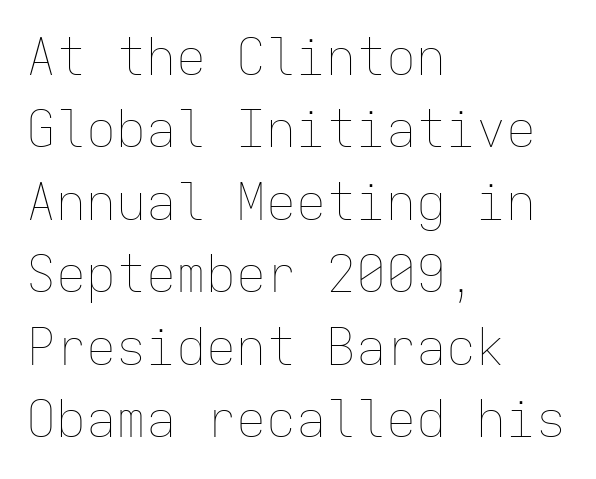
The image shows 50 px thin type, upright, monospaced; set left-aligned, normal line spacing (1.45x), normal letter spacing, not underlined; low stroke contrast and a medium x-height.
